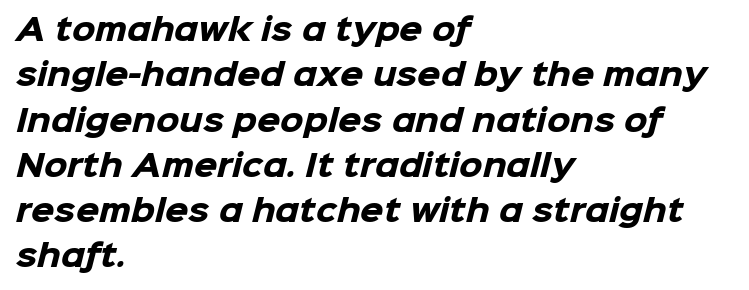
The image shows 30 px heavy sans-serif type; set left-aligned, normal line spacing (1.51x), normal letter spacing, not underlined; low stroke contrast and a medium x-height.
